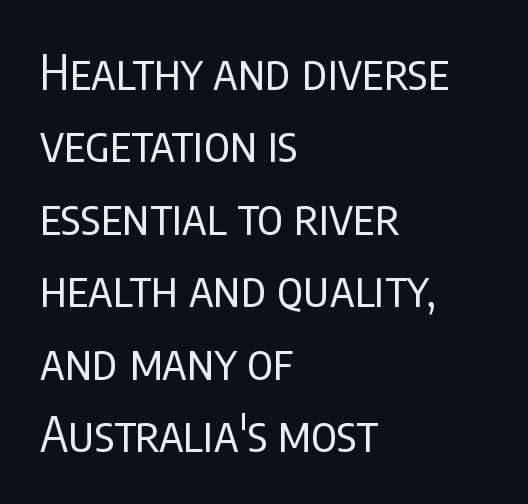
{"serif": "no", "italic": "no", "bold": "no", "weight": "regular", "width": "condensed", "stroke_contrast": "low", "x_height": "large", "monospaced": "no", "underline": "no", "align": "left", "line_spacing": "normal", "line_spacing_ratio": 1.51, "letter_spacing": "normal", "letter_spacing_em": 0.0, "glyph_px": 48}
